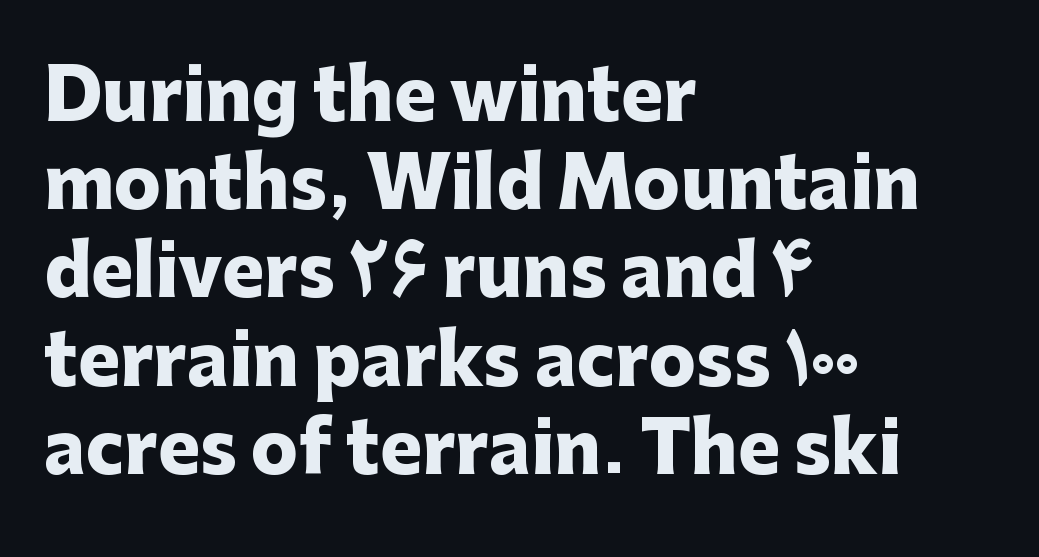
The image shows 70 px heavy sans-serif type, upright; set left-aligned, normal line spacing (1.26x), normal letter spacing, not underlined; low stroke contrast and a medium x-height.
